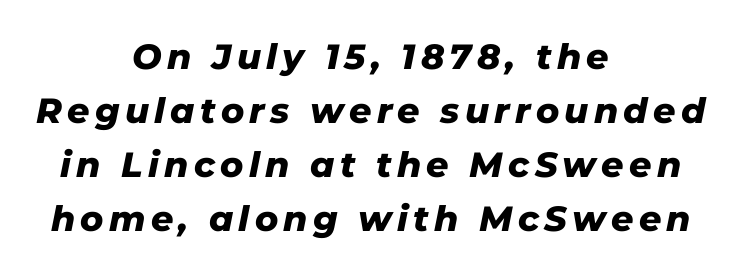
The image shows 35 px heavy type, italic (leaning right); set centered, normal line spacing (1.54x), not underlined; low stroke contrast and a medium x-height.
